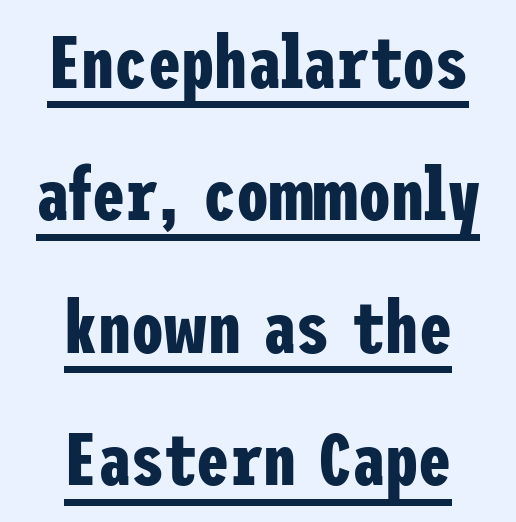
The image shows 74 px bold, condensed sans-serif type, upright; set centered, line spacing 1.79x, normal letter spacing, underlined; low stroke contrast and a medium x-height.
